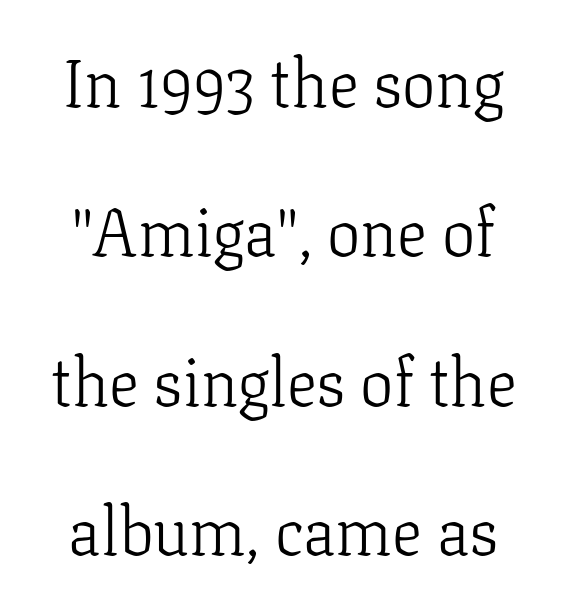
Q: Is the text bold? A: No.
Q: Is the text italic (slanted)? A: No, it is upright.
Q: Is the typeface a serif or a sans-serif typeface? A: Serif.
Q: Is the text underlined? A: No.
Q: How is the paragraph aligned? A: Centered.
Q: Is the spacing between letters normal or unusually wide? A: Normal.
Q: Is the spacing between lines tight, normal or loose? A: Loose.
Q: Width (condensed, normal, or wide)? A: Normal.
Q: Stroke contrast? A: Low.
Q: x-height? A: Medium.
Q: Monospaced? A: No.
